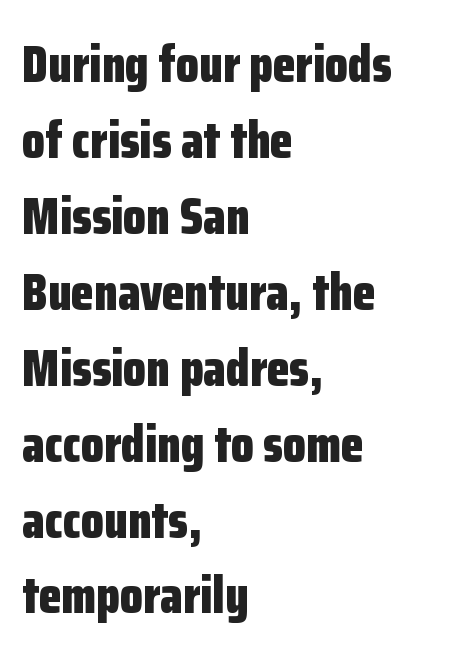
Q: Is the text bold? A: Yes.
Q: Is the text italic (slanted)? A: No, it is upright.
Q: Is the typeface a serif or a sans-serif typeface? A: Sans-serif.
Q: Is the text underlined? A: No.
Q: How is the paragraph aligned? A: Left-aligned.
Q: Is the spacing between letters normal or unusually wide? A: Normal.
Q: Is the spacing between lines tight, normal or loose? A: Normal.
Q: Width (condensed, normal, or wide)? A: Condensed.
Q: Stroke contrast? A: Low.
Q: x-height? A: Medium.
Q: Monospaced? A: No.
